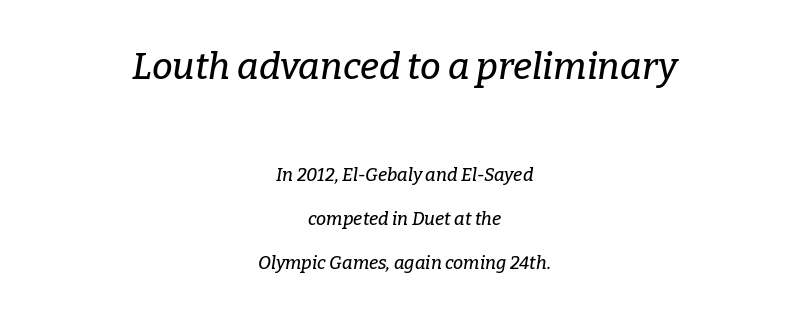
{"serif": "yes", "italic": "yes", "lean": "right", "slant_degrees": 9, "width": "normal", "stroke_contrast": "low", "x_height": "medium", "monospaced": "no", "underline": "no", "align": "center", "line_spacing": "loose", "line_spacing_ratio": 2.44, "letter_spacing": "normal", "letter_spacing_em": 0.0, "larger_block": "first", "size_ratio": 2.06, "glyph_px": 37}
